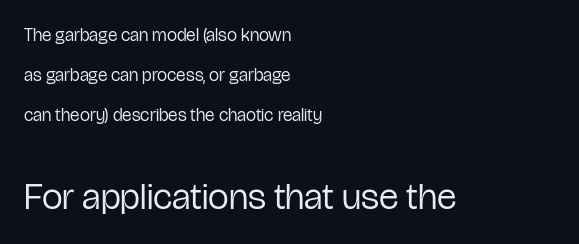
{"serif": "no", "italic": "no", "bold": "no", "weight": "regular", "width": "condensed", "stroke_contrast": "low", "x_height": "medium", "monospaced": "no", "underline": "no", "align": "left", "line_spacing": "loose", "line_spacing_ratio": 2.23, "letter_spacing": "normal", "letter_spacing_em": 0.0, "larger_block": "second", "size_ratio": 2.06, "glyph_px": 37}
